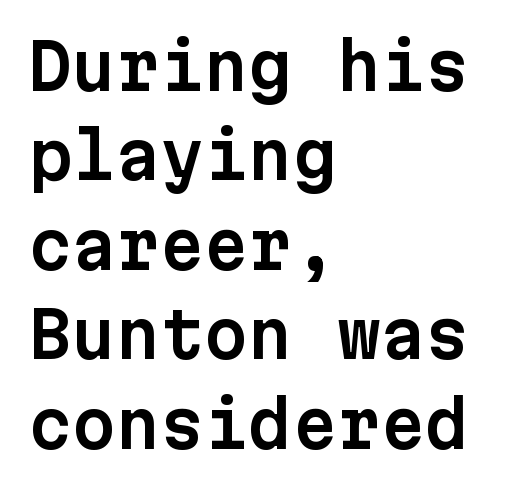
The foot of each line stays bare and open. Posture: upright roman. Each word holds together tightly as a unit, with standard inter-letter gaps. Every row of glyphs begins at an identical x-position on the left.
